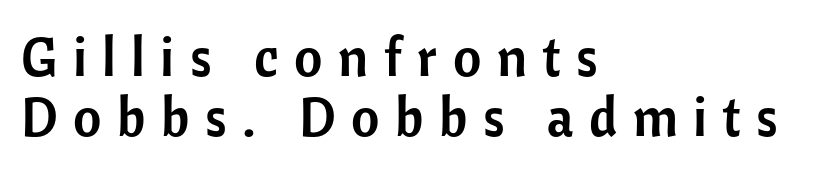
{"serif": "no", "italic": "no", "width": "normal", "stroke_contrast": "low", "x_height": "medium", "monospaced": "no", "underline": "no", "align": "left", "line_spacing": "tight", "line_spacing_ratio": 1.1, "letter_spacing": "wide", "letter_spacing_em": 0.28, "glyph_px": 55}
